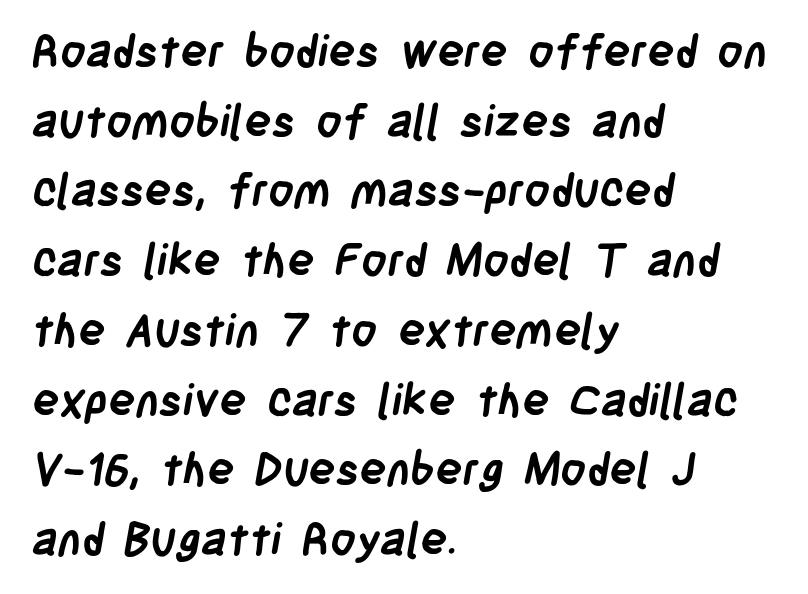
{"serif": "no", "bold": "yes", "weight": "semibold", "width": "condensed", "stroke_contrast": "low", "x_height": "large", "monospaced": "no", "underline": "no", "align": "left", "line_spacing": "normal", "line_spacing_ratio": 1.55, "letter_spacing": "normal", "letter_spacing_em": 0.0, "glyph_px": 45}
